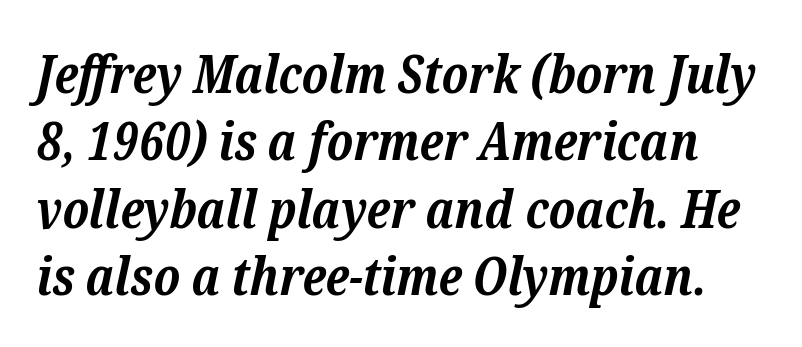
This is heavy type, rendered in bold. I'd call this a serif setting — the letters wear small feet. Note the varied advance widths — an 'i' is clearly narrower than an 'm'. Underlining? Definitely not there.
